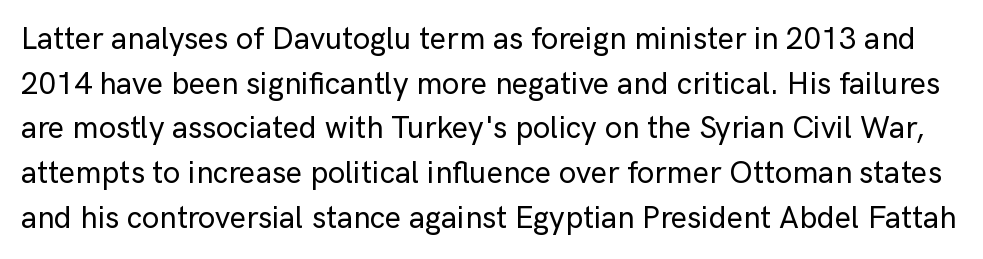
The image shows 31 px sans-serif type, upright; set normal line spacing (1.44x), normal letter spacing, not underlined; low stroke contrast and a medium x-height.
